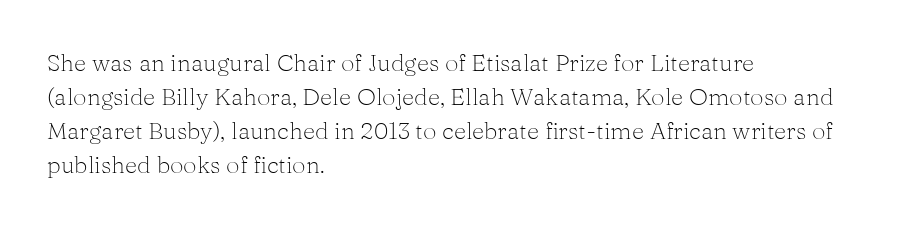
{"italic": "no", "bold": "no", "underline": "no", "align": "left", "line_spacing": "normal", "line_spacing_ratio": 1.42, "letter_spacing": "normal", "letter_spacing_em": 0.0, "glyph_px": 24}
